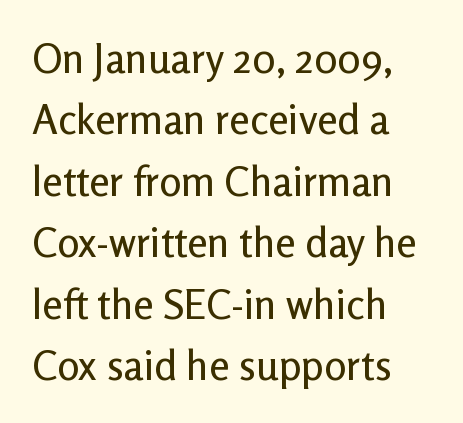
The image shows 41 px sans-serif type, upright; set left-aligned, normal line spacing (1.5x), normal letter spacing, not underlined; low stroke contrast and a medium x-height.
